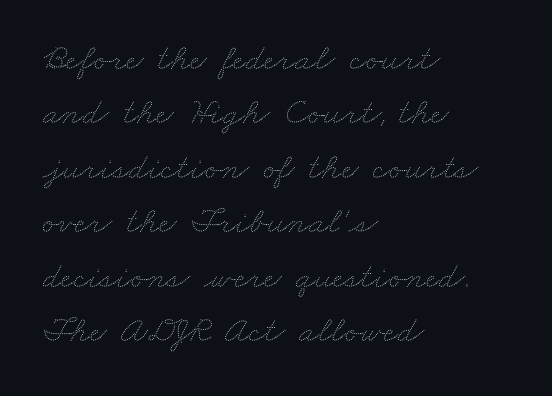
The image shows 37 px thin, wide type; set left-aligned, normal line spacing (1.47x), normal letter spacing, not underlined; medium stroke contrast and a small x-height.
